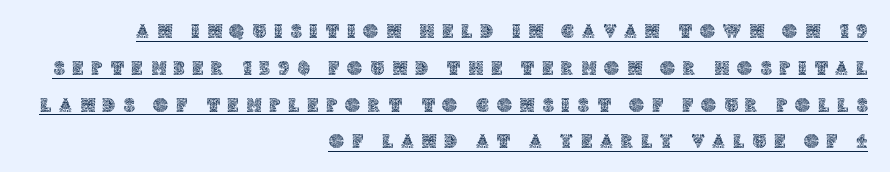
{"italic": "no", "underline": "yes", "align": "right", "line_spacing_ratio": 1.84, "letter_spacing": "wide", "letter_spacing_em": 0.41, "glyph_px": 20}
